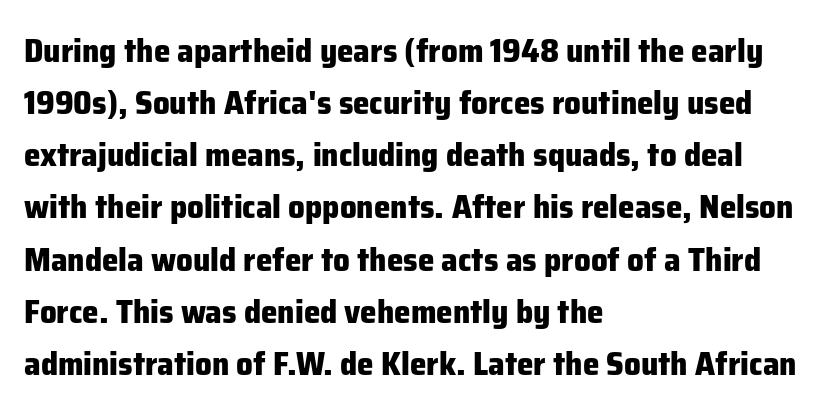
Q: Is the text bold? A: Yes.
Q: Is the text italic (slanted)? A: No, it is upright.
Q: Is the typeface a serif or a sans-serif typeface? A: Sans-serif.
Q: Is the text underlined? A: No.
Q: How is the paragraph aligned? A: Left-aligned.
Q: Is the spacing between letters normal or unusually wide? A: Normal.
Q: Is the spacing between lines tight, normal or loose? A: Normal.
Q: Width (condensed, normal, or wide)? A: Normal.
Q: Stroke contrast? A: Low.
Q: x-height? A: Medium.
Q: Monospaced? A: No.
